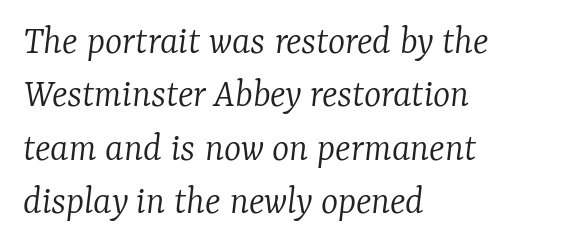
The image shows 41 px light serif type, italic (leaning right); set left-aligned, normal line spacing (1.3x), normal letter spacing, not underlined; low stroke contrast and a medium x-height.
